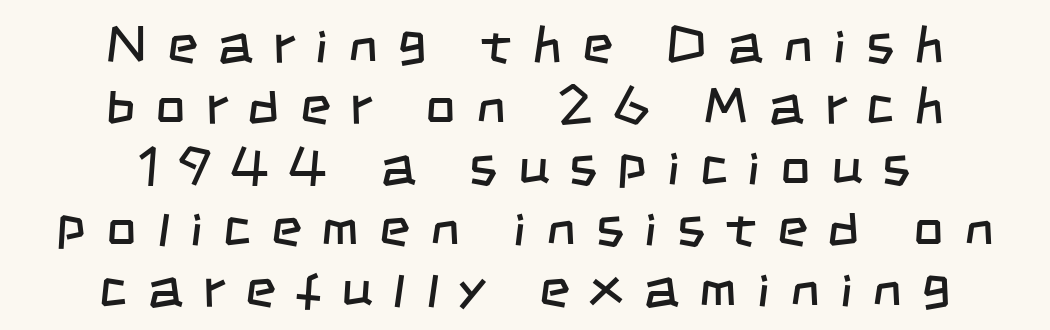
The image shows 53 px regular-weight, condensed sans-serif type; set centered, tight line spacing (1.15x), unusually wide letter spacing (+0.38 em), not underlined; low stroke contrast and a large x-height.
